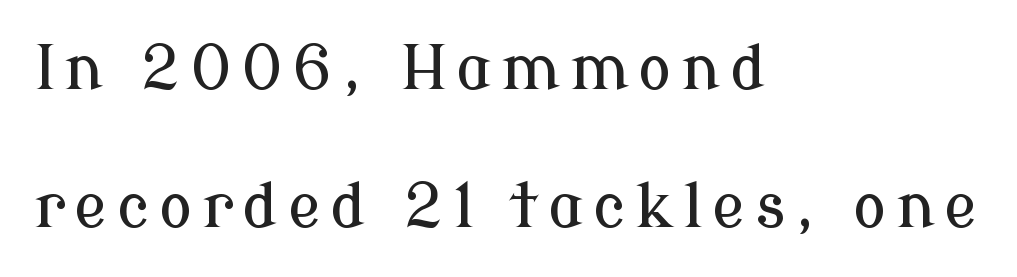
Q: Is the text italic (slanted)? A: No, it is upright.
Q: Is the typeface a serif or a sans-serif typeface? A: Serif.
Q: Is the text underlined? A: No.
Q: How is the paragraph aligned? A: Left-aligned.
Q: Is the spacing between lines tight, normal or loose? A: Loose.
Q: Width (condensed, normal, or wide)? A: Normal.
Q: Stroke contrast? A: Low.
Q: x-height? A: Medium.
Q: Monospaced? A: No.
